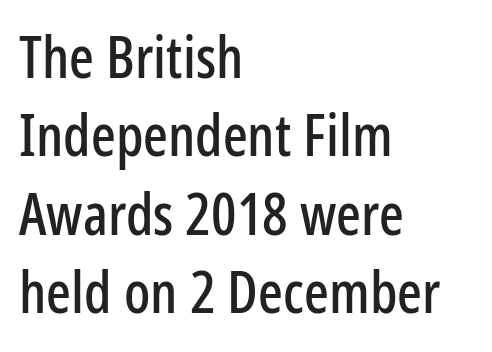
Q: Is the text italic (slanted)? A: No, it is upright.
Q: Is the typeface a serif or a sans-serif typeface? A: Sans-serif.
Q: Is the text underlined? A: No.
Q: How is the paragraph aligned? A: Left-aligned.
Q: Is the spacing between letters normal or unusually wide? A: Normal.
Q: Is the spacing between lines tight, normal or loose? A: Normal.
Q: Width (condensed, normal, or wide)? A: Condensed.
Q: Stroke contrast? A: Low.
Q: x-height? A: Medium.
Q: Monospaced? A: No.
